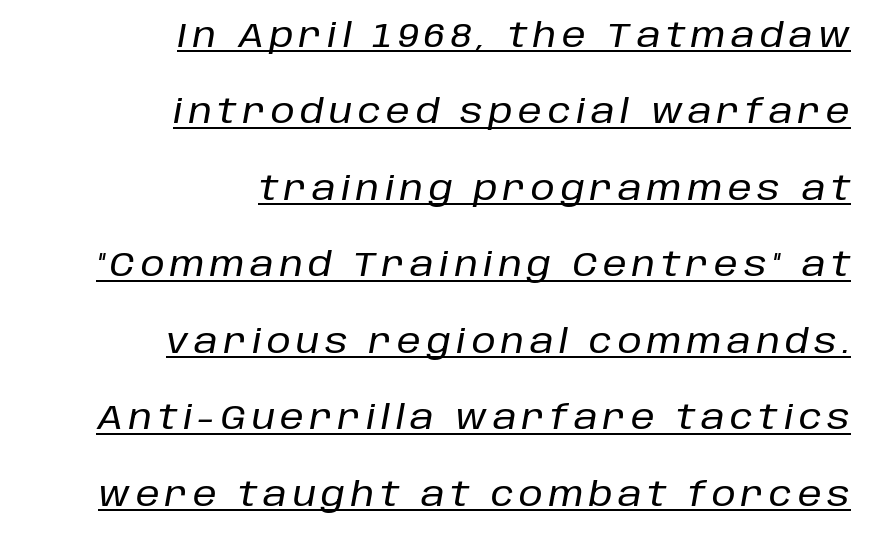
Q: Is the text italic (slanted)? A: Yes, it leans right by about 10 degrees.
Q: Is the text underlined? A: Yes.
Q: How is the paragraph aligned? A: Right-aligned.
Q: Is the spacing between lines tight, normal or loose? A: Loose.
Q: Width (condensed, normal, or wide)? A: Normal.
Q: Stroke contrast? A: Low.
Q: x-height? A: Large.
Q: Monospaced? A: No.
